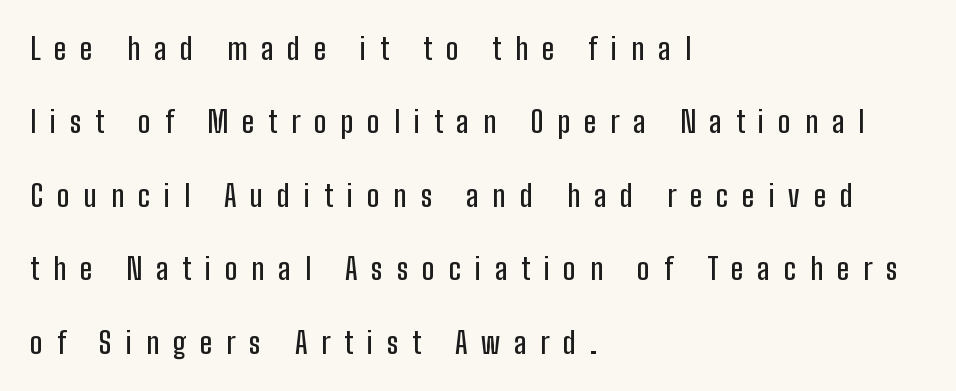
Q: Is the text italic (slanted)? A: No, it is upright.
Q: Is the typeface a serif or a sans-serif typeface? A: Sans-serif.
Q: Is the text underlined? A: No.
Q: How is the paragraph aligned? A: Left-aligned.
Q: Is the spacing between letters normal or unusually wide? A: Unusually wide.
Q: Is the spacing between lines tight, normal or loose? A: Loose.
Q: Width (condensed, normal, or wide)? A: Condensed.
Q: Stroke contrast? A: Low.
Q: x-height? A: Medium.
Q: Monospaced? A: No.
